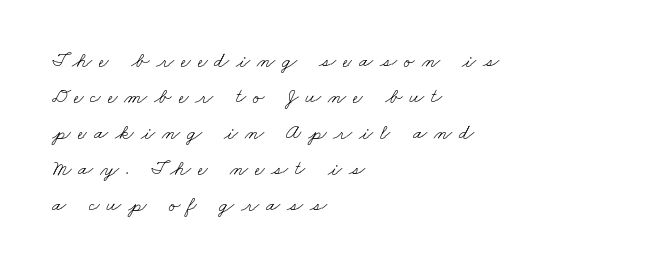
{"bold": "no", "underline": "no", "align": "left", "line_spacing_ratio": 1.71, "letter_spacing": "wide", "letter_spacing_em": 0.33, "glyph_px": 21}
